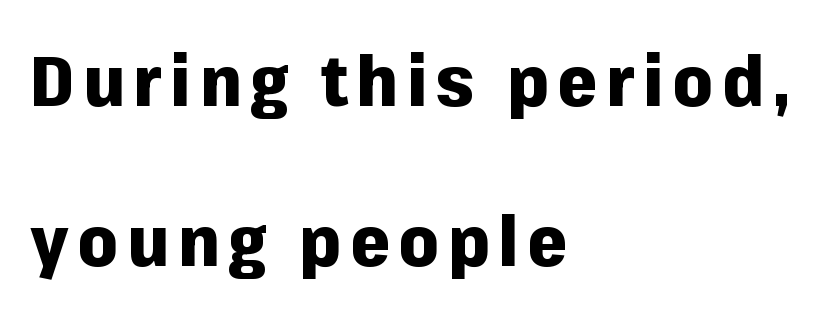
{"serif": "no", "italic": "no", "bold": "yes", "weight": "heavy", "width": "normal", "stroke_contrast": "low", "x_height": "medium", "monospaced": "no", "underline": "no", "align": "left", "line_spacing": "loose", "line_spacing_ratio": 2.25, "glyph_px": 71}
